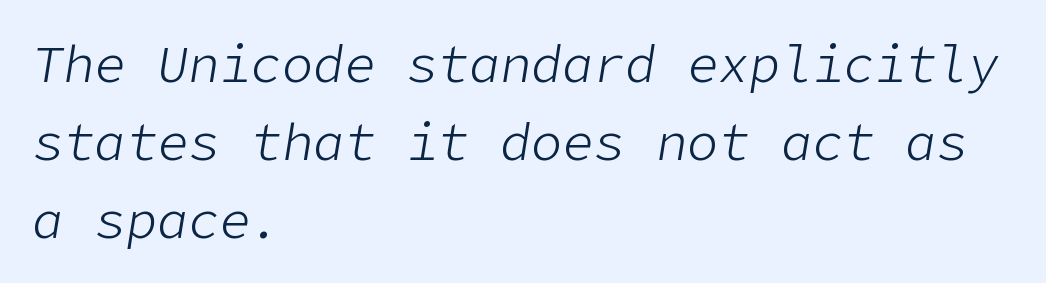
Q: Is the text bold? A: No.
Q: Is the text italic (slanted)? A: Yes, it leans right by about 9 degrees.
Q: Is the text underlined? A: No.
Q: How is the paragraph aligned? A: Left-aligned.
Q: Is the spacing between letters normal or unusually wide? A: Normal.
Q: Is the spacing between lines tight, normal or loose? A: Normal.
Q: Width (condensed, normal, or wide)? A: Normal.
Q: Stroke contrast? A: Low.
Q: x-height? A: Medium.
